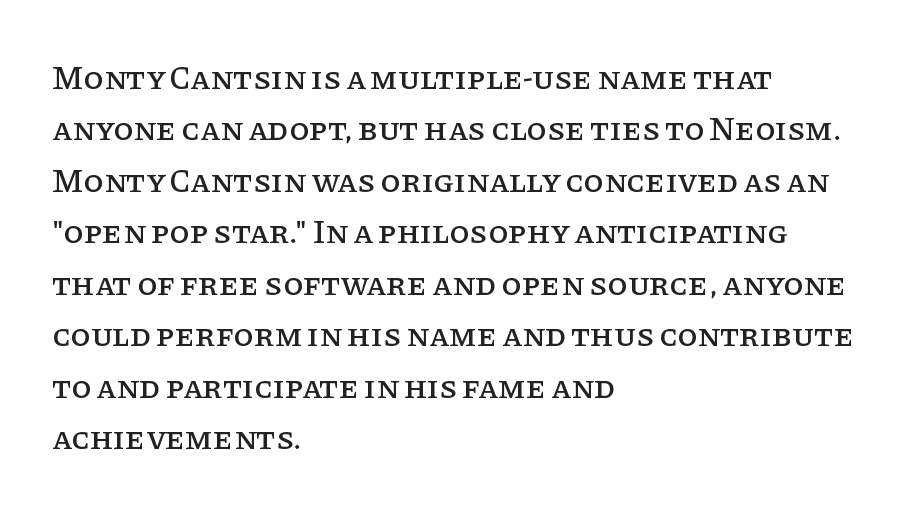
The image shows 33 px serif type, upright; set left-aligned, normal line spacing (1.56x), normal letter spacing, not underlined; low stroke contrast and a large x-height.
